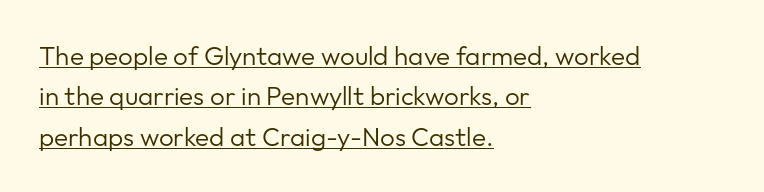
Vertical stems look standard width or narrower in stroke. Looks like someone drew a line under every word here. A normal amount of white space separates one row of letters from the next. One-word summary of the alignment: left. No italicization has been applied; the sample stays upright. In terms of letterspacing, this is plain default setting.
